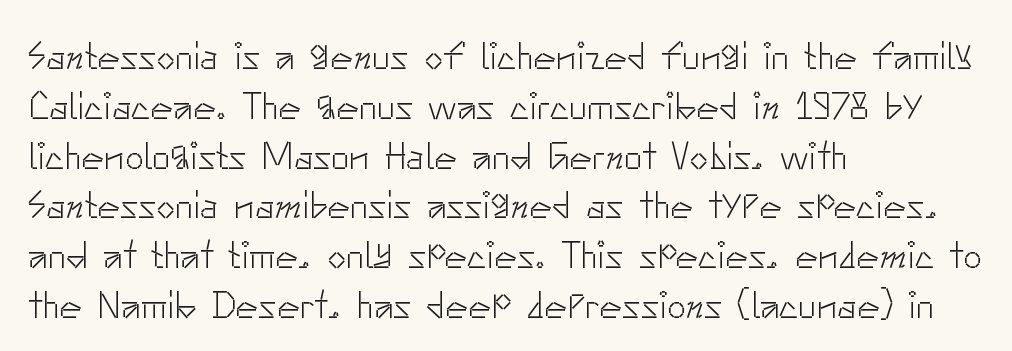
Q: Is the text bold? A: No.
Q: Is the text italic (slanted)? A: No, it is upright.
Q: Is the typeface a serif or a sans-serif typeface? A: Sans-serif.
Q: Is the text underlined? A: No.
Q: How is the paragraph aligned? A: Left-aligned.
Q: Is the spacing between letters normal or unusually wide? A: Normal.
Q: Is the spacing between lines tight, normal or loose? A: Normal.
Q: Width (condensed, normal, or wide)? A: Normal.
Q: Stroke contrast? A: Low.
Q: x-height? A: Small.
Q: Monospaced? A: No.
